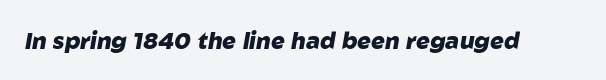
{"italic": "yes", "lean": "right", "slant_degrees": 10, "bold": "yes", "underline": "no", "letter_spacing": "normal", "letter_spacing_em": 0.0, "glyph_px": 23}
